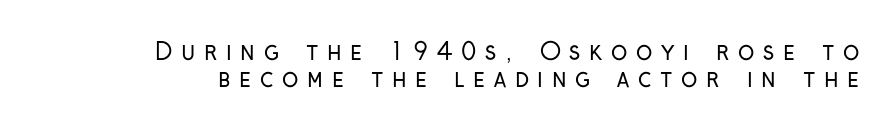
The image shows 24 px text type, upright; set tight line spacing (1.11x), unusually wide letter spacing (+0.36 em), not underlined.
